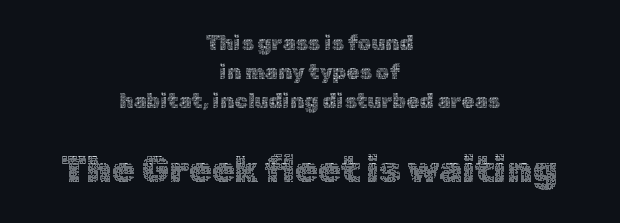
Q: Is the text bold? A: No.
Q: Is the text italic (slanted)? A: No, it is upright.
Q: Is the text underlined? A: No.
Q: How is the paragraph aligned? A: Centered.
Q: Is the spacing between letters normal or unusually wide? A: Normal.
Q: Is the spacing between lines tight, normal or loose? A: Normal.
Q: Which block of text is set in a larger size, the first (top) or the second (bottom)? A: The second (bottom) one.
Q: Width (condensed, normal, or wide)? A: Normal.
Q: x-height? A: Medium.
Q: Monospaced? A: No.
